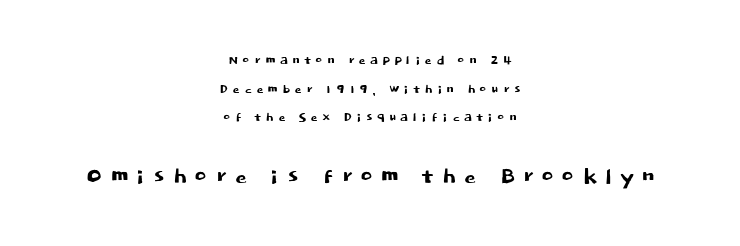
Q: Is the text italic (slanted)? A: No, it is upright.
Q: Is the typeface a serif or a sans-serif typeface? A: Sans-serif.
Q: Is the text underlined? A: No.
Q: How is the paragraph aligned? A: Centered.
Q: Is the spacing between letters normal or unusually wide? A: Unusually wide.
Q: Is the spacing between lines tight, normal or loose? A: Normal.
Q: Which block of text is set in a larger size, the first (top) or the second (bottom)? A: The second (bottom) one.
Q: Width (condensed, normal, or wide)? A: Normal.
Q: Stroke contrast? A: Low.
Q: x-height? A: Large.
Q: Monospaced? A: No.
